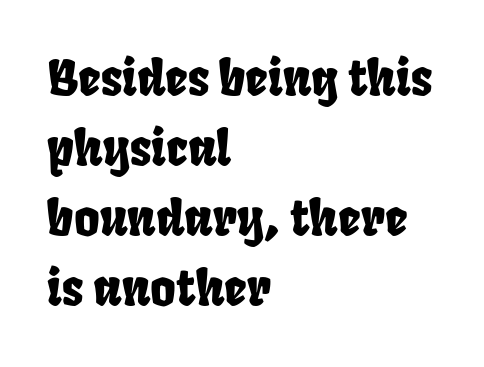
The image shows 49 px condensed sans-serif type; set left-aligned, normal line spacing (1.43x), normal letter spacing, not underlined; low stroke contrast and a large x-height.
